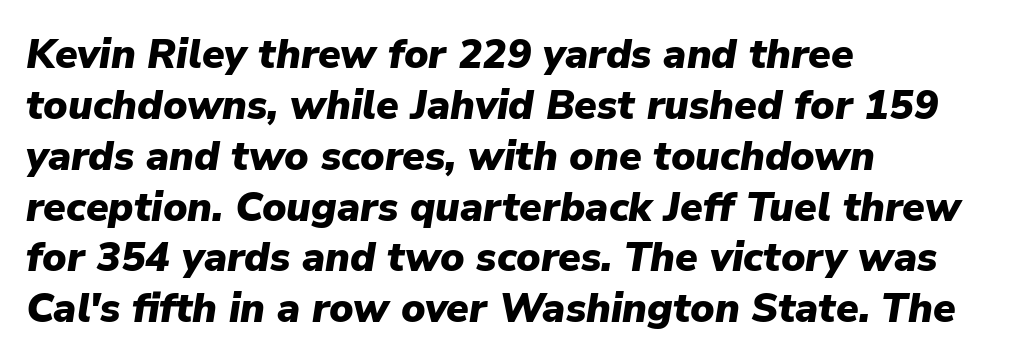
{"italic": "yes", "lean": "right", "slant_degrees": 9, "bold": "yes", "weight": "heavy", "width": "normal", "stroke_contrast": "low", "x_height": "medium", "monospaced": "no", "underline": "no", "align": "left", "line_spacing_ratio": 1.24, "letter_spacing": "normal", "letter_spacing_em": 0.0, "glyph_px": 41}
